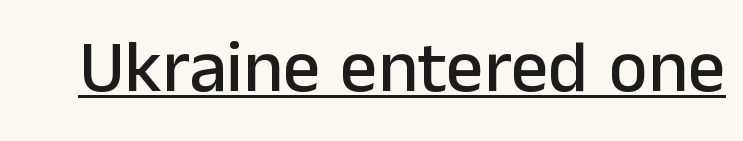
Q: Is the text italic (slanted)? A: No, it is upright.
Q: Is the typeface a serif or a sans-serif typeface? A: Sans-serif.
Q: Is the text underlined? A: Yes.
Q: Is the spacing between letters normal or unusually wide? A: Normal.
Q: Width (condensed, normal, or wide)? A: Normal.
Q: Stroke contrast? A: Low.
Q: x-height? A: Medium.
Q: Monospaced? A: No.
